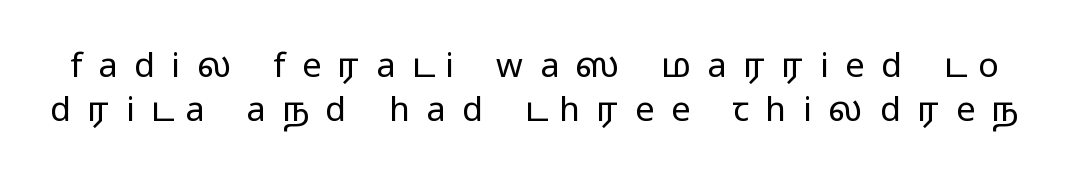
The image shows 34 px regular-weight, wide sans-serif type, upright; set normal line spacing (1.28x), unusually wide letter spacing (+0.49 em), not underlined; low stroke contrast and a medium x-height.
